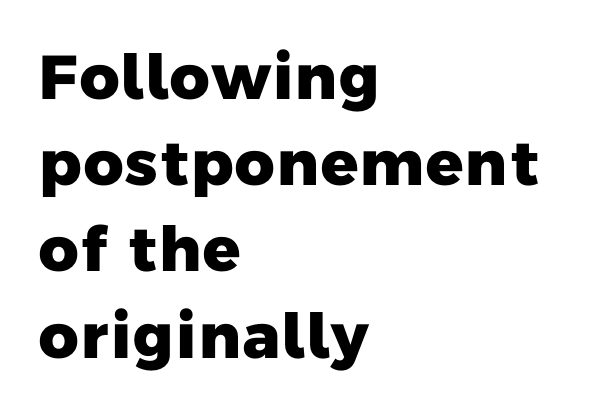
Q: Is the text bold? A: Yes.
Q: Is the typeface a serif or a sans-serif typeface? A: Sans-serif.
Q: Is the text underlined? A: No.
Q: How is the paragraph aligned? A: Left-aligned.
Q: Is the spacing between letters normal or unusually wide? A: Normal.
Q: Is the spacing between lines tight, normal or loose? A: Normal.
Q: Width (condensed, normal, or wide)? A: Normal.
Q: Stroke contrast? A: Low.
Q: x-height? A: Medium.
Q: Monospaced? A: No.
